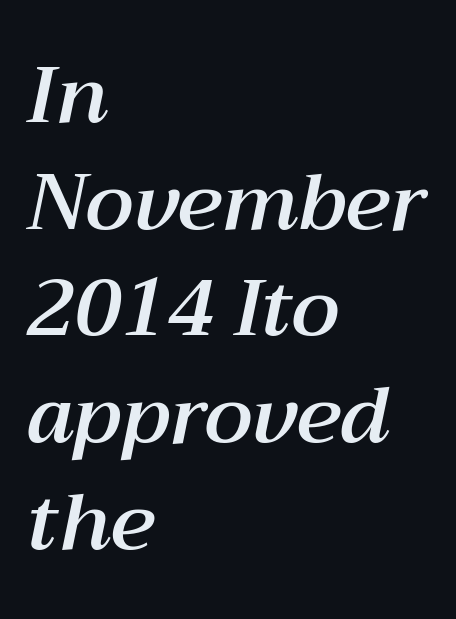
Posture: slanted. Descenders hang freely into open space. Proportional: the letters do not fall into vertical columns. The rendering uses a moderate line-height, typical for paragraphs. Where is the straight margin? On the left. Caption: standard tracking, unaltered.
